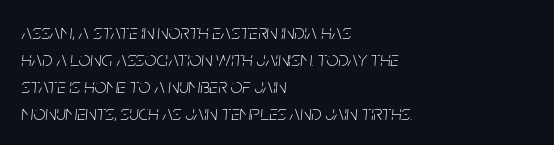
Q: Is the text bold? A: No.
Q: Is the text italic (slanted)? A: Yes, it leans right by about 5 degrees.
Q: Is the text underlined? A: No.
Q: How is the paragraph aligned? A: Left-aligned.
Q: Is the spacing between letters normal or unusually wide? A: Normal.
Q: Is the spacing between lines tight, normal or loose? A: Normal.
